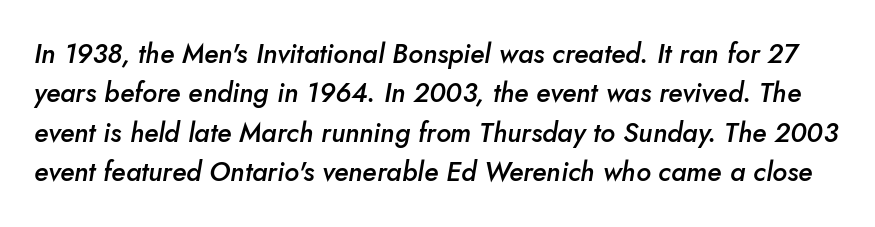
{"italic": "yes", "lean": "right", "slant_degrees": 10, "bold": "semi", "underline": "no", "line_spacing": "normal", "line_spacing_ratio": 1.46, "letter_spacing": "normal", "letter_spacing_em": 0.0, "glyph_px": 27}
